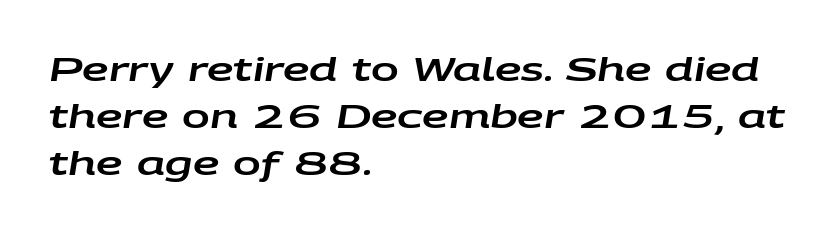
Q: Is the text italic (slanted)? A: Yes, it leans right by about 9 degrees.
Q: Is the text underlined? A: No.
Q: How is the paragraph aligned? A: Left-aligned.
Q: Is the spacing between letters normal or unusually wide? A: Normal.
Q: Is the spacing between lines tight, normal or loose? A: Normal.
Q: Width (condensed, normal, or wide)? A: Wide.
Q: Stroke contrast? A: Low.
Q: x-height? A: Large.
Q: Monospaced? A: No.
